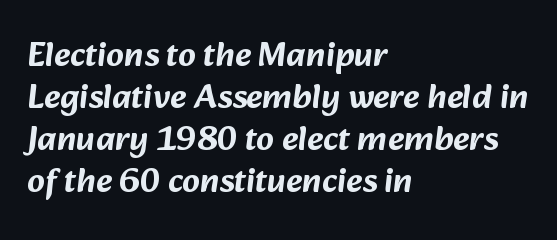
Think of a printed novel: that variable character pitch is what you see here. Observe the absence of serifs on each vertical stroke in this sample. Nobody drew a line under any word here. Typeset ragged right — the left edge is the straight one.
